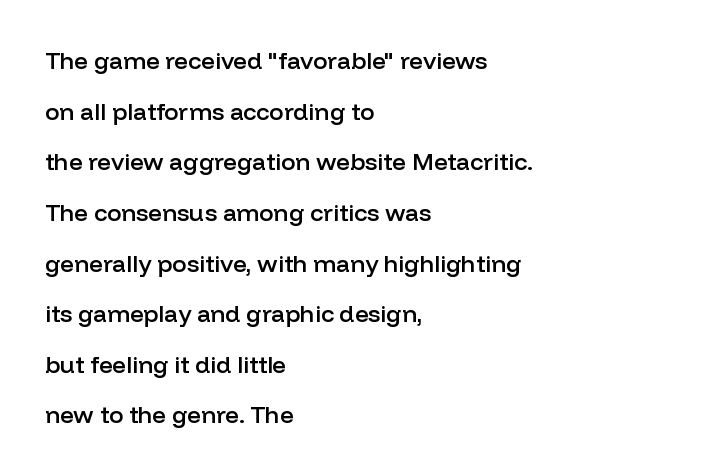
Q: Is the text bold? A: Semi-bold.
Q: Is the text italic (slanted)? A: No, it is upright.
Q: Is the text underlined? A: No.
Q: How is the paragraph aligned? A: Left-aligned.
Q: Is the spacing between letters normal or unusually wide? A: Normal.
Q: Is the spacing between lines tight, normal or loose? A: Loose.
